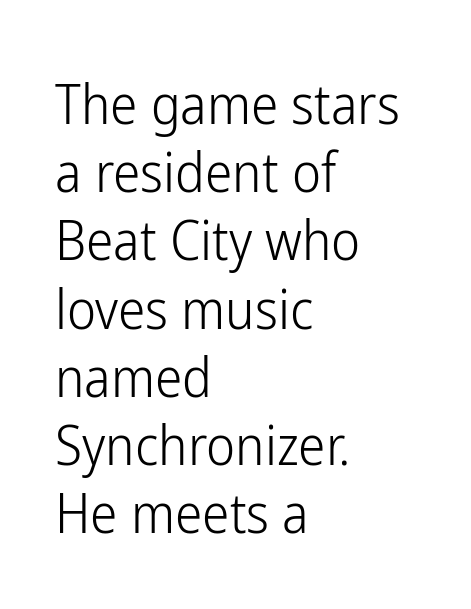
When letters stand straight like this, we call the style roman or upright. The strip under each line holds only bare page. Varying glyph widths throughout — classic text-font behaviour. These lines are set flush left with a ragged right edge. Weight: regular or lighter.
